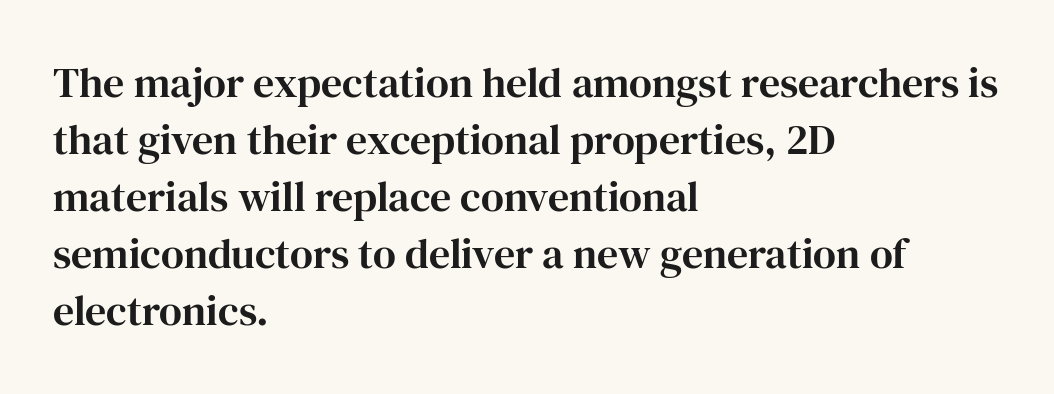
The image shows 42 px serif type, upright; set left-aligned, normal line spacing (1.36x), normal letter spacing, not underlined; high stroke contrast and a medium x-height.
